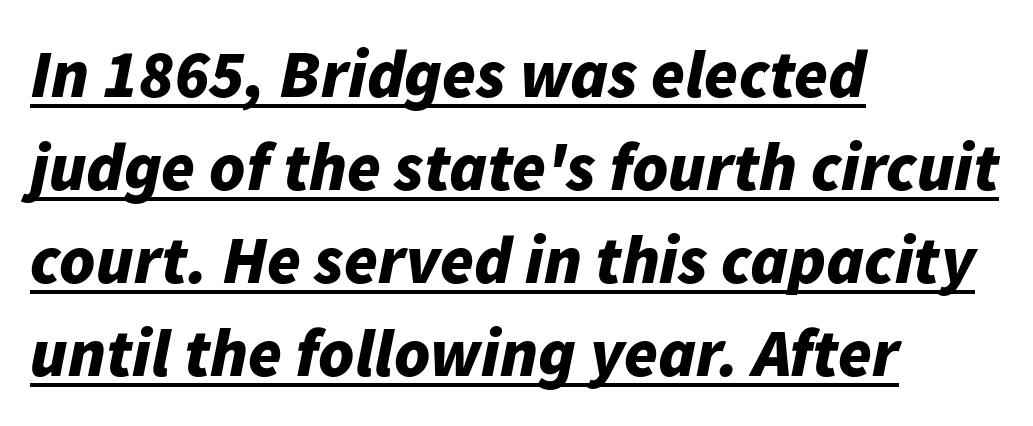
Q: Is the text bold? A: Yes.
Q: Is the text italic (slanted)? A: Yes, it leans right by about 11 degrees.
Q: Is the text underlined? A: Yes.
Q: How is the paragraph aligned? A: Left-aligned.
Q: Is the spacing between letters normal or unusually wide? A: Normal.
Q: Is the spacing between lines tight, normal or loose? A: Normal.
Q: Width (condensed, normal, or wide)? A: Normal.
Q: Stroke contrast? A: Low.
Q: x-height? A: Medium.
Q: Monospaced? A: No.
